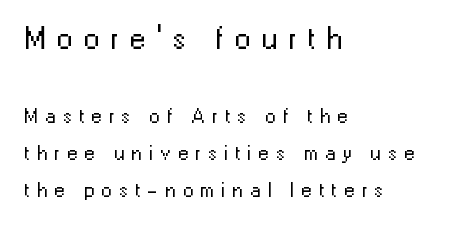
{"serif": "no", "italic": "no", "bold": "no", "weight": "regular", "width": "normal", "stroke_contrast": "low", "x_height": "medium", "monospaced": "no", "underline": "no", "align": "left", "line_spacing_ratio": 1.76, "letter_spacing": "wide", "letter_spacing_em": 0.34, "larger_block": "first", "size_ratio": 1.52, "glyph_px": 32}
